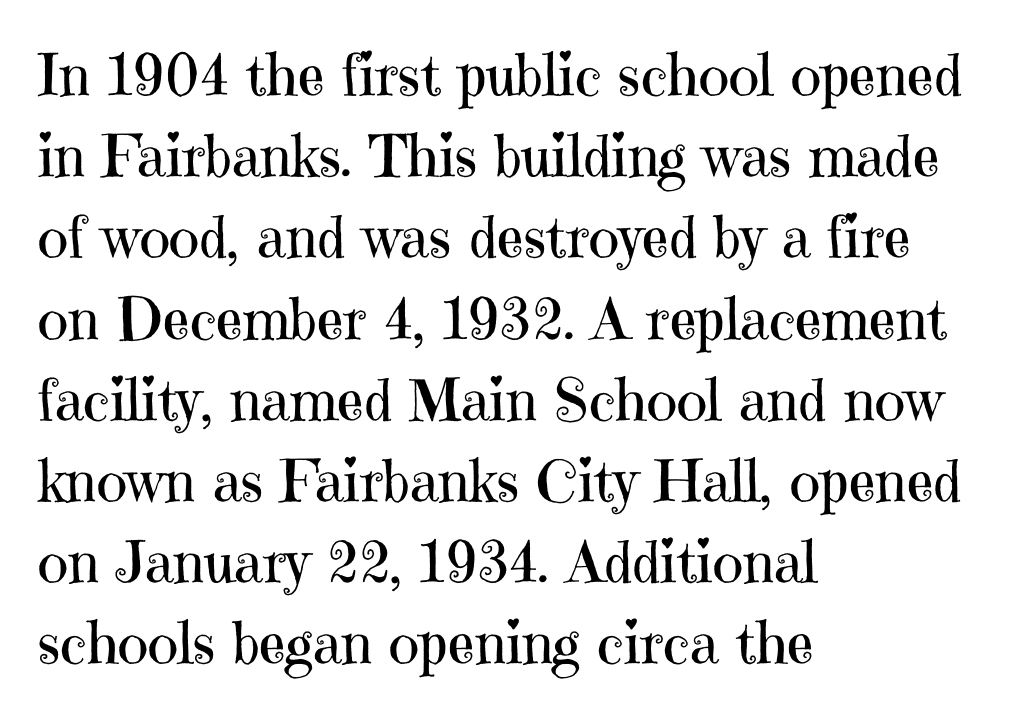
Q: Is the text bold? A: No.
Q: Is the text italic (slanted)? A: No, it is upright.
Q: Is the typeface a serif or a sans-serif typeface? A: Serif.
Q: Is the text underlined? A: No.
Q: How is the paragraph aligned? A: Left-aligned.
Q: Is the spacing between letters normal or unusually wide? A: Normal.
Q: Is the spacing between lines tight, normal or loose? A: Normal.
Q: Width (condensed, normal, or wide)? A: Normal.
Q: Stroke contrast? A: High.
Q: x-height? A: Medium.
Q: Monospaced? A: No.
